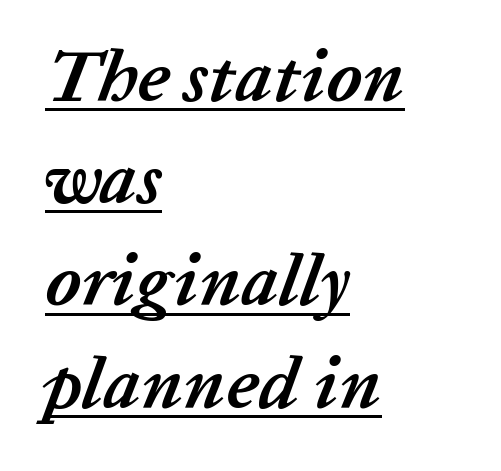
Words appear dense and cohesive because spacing is normal. Is the block centered? No — it sits flush against the left margin. The glyphs look as if they've been sheared to an angle. How would I describe the line gaps? Plain and ordinary.
